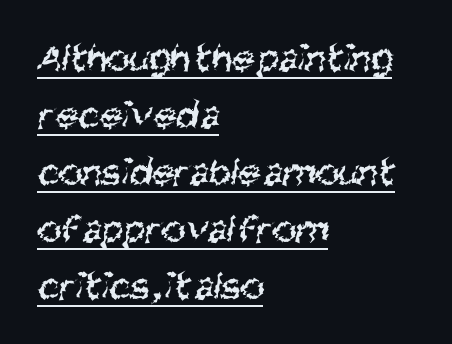
The rows are spaced the way most documents space them. Stems here are at most as thick as an everyday book face. Serifs: no, the terminals of the letterforms are clean. This rendering leaves character spacing at its baseline value. The setting favours the left margin, as ordinary paragraphs usually do.
